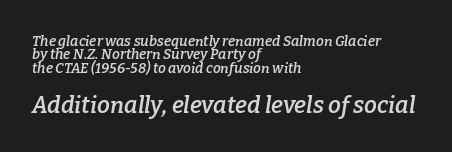
The image shows 23 px text type, italic (leaning right); set left-aligned, tight line spacing (0.96x), normal letter spacing, not underlined; the second (bottom) block is 1.64x larger.
